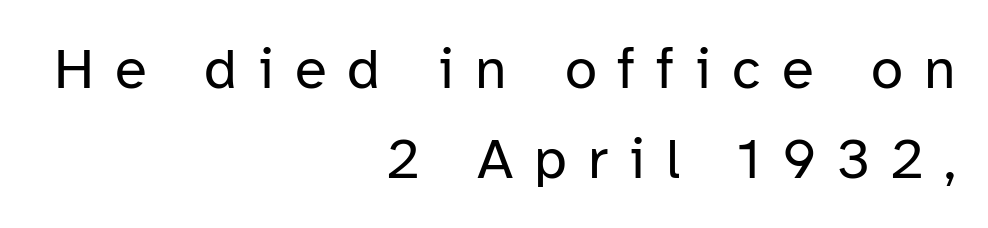
{"serif": "no", "italic": "no", "bold": "no", "weight": "regular", "width": "normal", "stroke_contrast": "low", "x_height": "medium", "monospaced": "no", "underline": "no", "align": "right", "line_spacing": "normal", "line_spacing_ratio": 1.56, "letter_spacing": "wide", "letter_spacing_em": 0.36, "glyph_px": 58}
